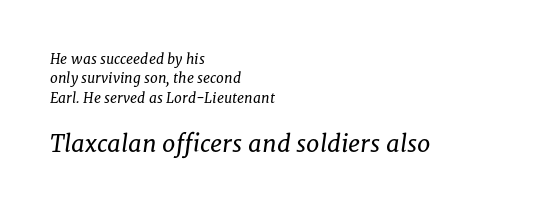
{"italic": "yes", "lean": "right", "slant_degrees": 8, "bold": "no", "underline": "no", "align": "left", "line_spacing": "normal", "line_spacing_ratio": 1.39, "letter_spacing": "normal", "letter_spacing_em": 0.0, "larger_block": "second", "size_ratio": 1.71, "glyph_px": 24}
